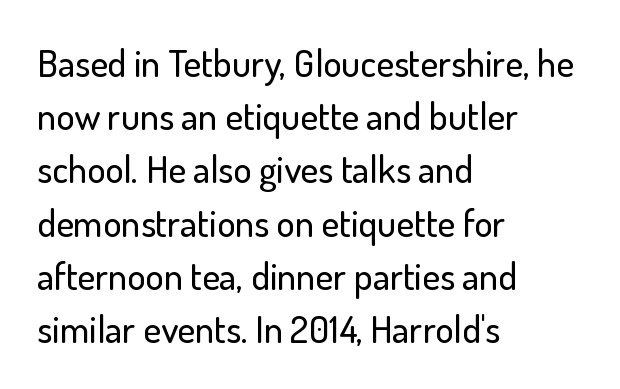
The designer went with a sans here, leaving each stem footless. The paragraph has a hard left edge and a soft right edge. The words here are not underlined. Posture: upright roman. Leading: standard.
